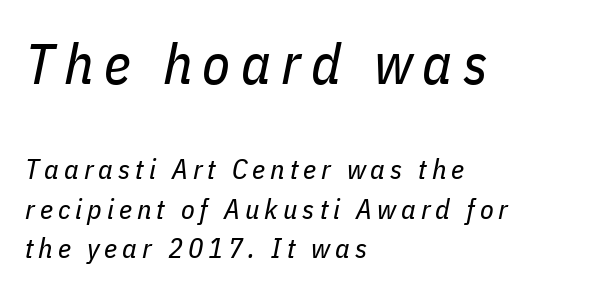
The lines sit at an ordinary, default distance from one another. If you drew a line through each stem, it would be angled. Note the varied advance widths — an 'i' is clearly narrower than an 'm'. Descender tails drop into unmarked territory. This reads as an unemphasized weight, regular at the heaviest. The block sitting higher on the canvas is the one with enlarged characters.
